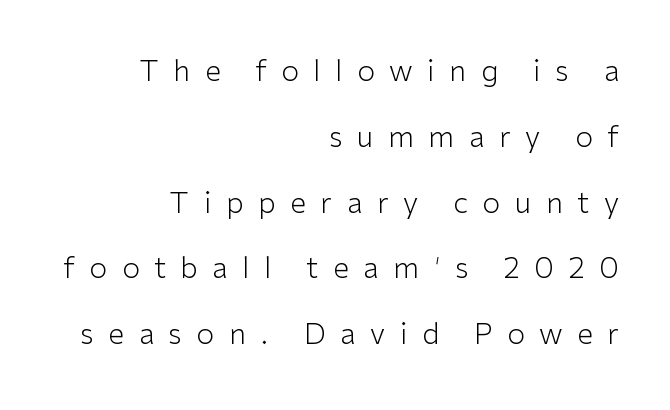
Q: Is the text bold? A: No.
Q: Is the text italic (slanted)? A: No, it is upright.
Q: Is the typeface a serif or a sans-serif typeface? A: Sans-serif.
Q: Is the text underlined? A: No.
Q: How is the paragraph aligned? A: Right-aligned.
Q: Is the spacing between letters normal or unusually wide? A: Unusually wide.
Q: Is the spacing between lines tight, normal or loose? A: Loose.
Q: Width (condensed, normal, or wide)? A: Normal.
Q: Stroke contrast? A: Low.
Q: x-height? A: Medium.
Q: Monospaced? A: No.
